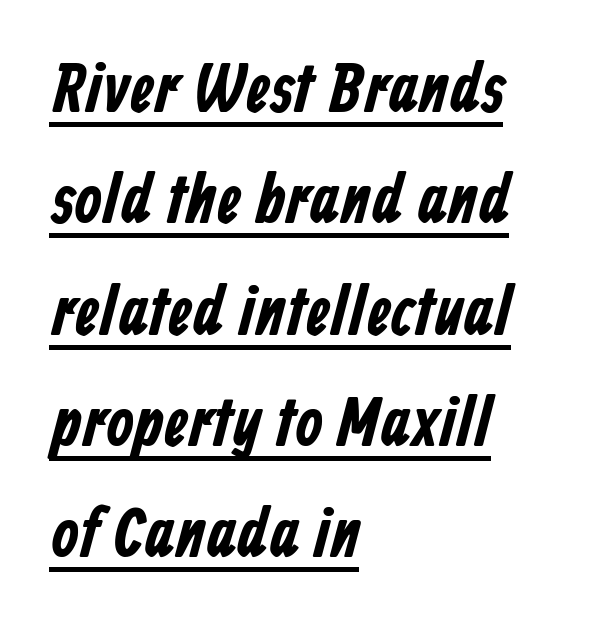
Honestly, the letter spacing is just normal — you wouldn't notice it. The face used here is proportionally spaced, like ordinary book or web type. Typographically, this falls in the sans-serif category. Is the block centered? No — it sits flush against the left margin.
